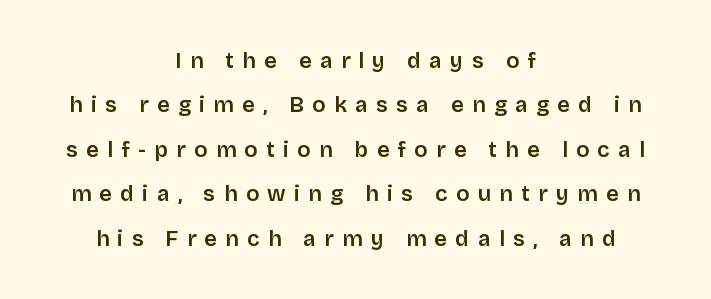
{"italic": "no", "bold": "semi", "underline": "no", "align": "center", "line_spacing": "loose", "line_spacing_ratio": 2.02, "letter_spacing": "wide", "letter_spacing_em": 0.38, "glyph_px": 22}
